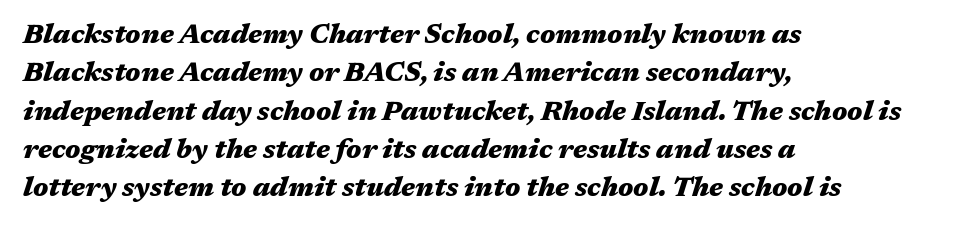
Q: Is the text bold? A: Yes.
Q: Is the text italic (slanted)? A: Yes, it leans right by about 17 degrees.
Q: Is the text underlined? A: No.
Q: How is the paragraph aligned? A: Left-aligned.
Q: Is the spacing between letters normal or unusually wide? A: Normal.
Q: Is the spacing between lines tight, normal or loose? A: Normal.
